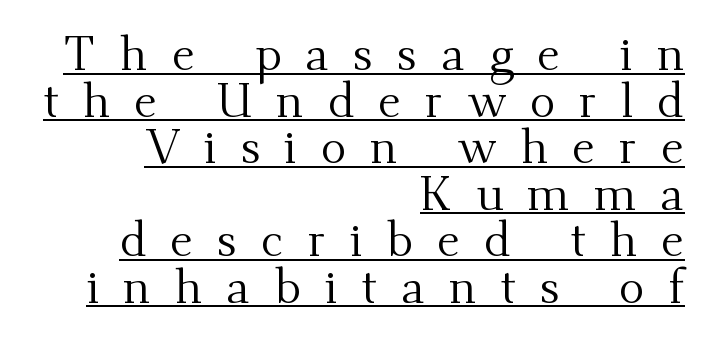
{"serif": "yes", "italic": "no", "bold": "no", "weight": "regular", "width": "normal", "stroke_contrast": "medium", "x_height": "small", "monospaced": "no", "underline": "yes", "align": "right", "line_spacing": "tight", "line_spacing_ratio": 0.97, "letter_spacing": "wide", "letter_spacing_em": 0.5, "glyph_px": 48}
